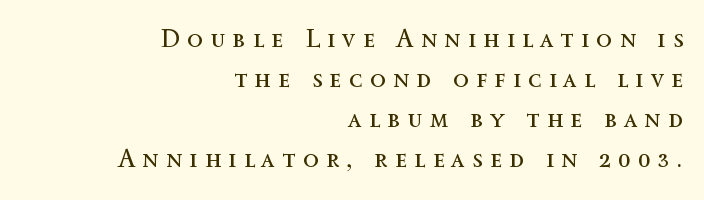
Compared with a flush-left layout, this one pins lines to the opposite, right side. A normal amount of white space separates one row of letters from the next. A quiet, ordinary-to-light weight characterises the typeface. The line texture is sparse and dotted thanks to wide tracking.
